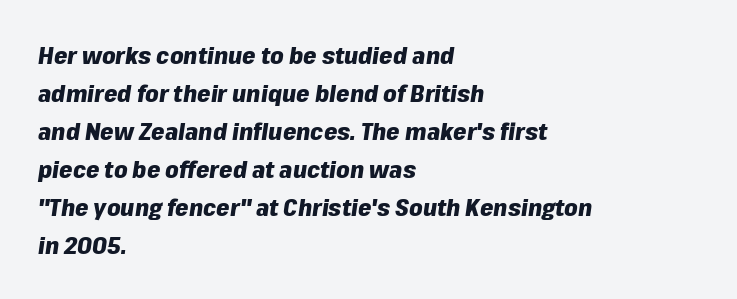
The typography opts for an oblique posture over an upright one. The rendering uses a moderate line-height, typical for paragraphs. These lines keep a tight, regular rhythm from letter to letter. The rendering uses a bold face; every stroke is thick and dark.
